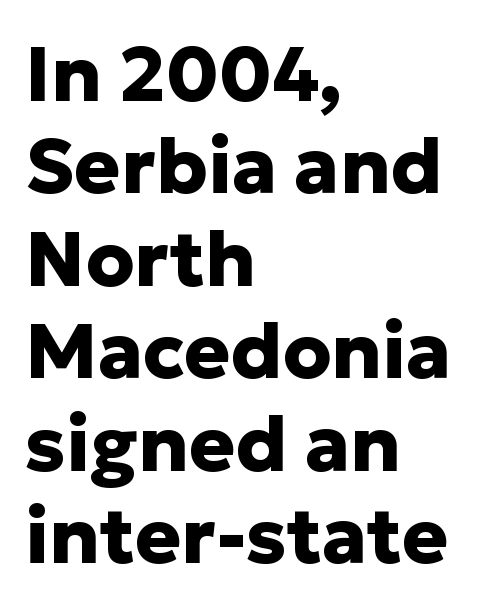
{"serif": "no", "italic": "no", "bold": "yes", "weight": "heavy", "width": "normal", "stroke_contrast": "low", "x_height": "medium", "monospaced": "no", "underline": "no", "align": "left", "line_spacing_ratio": 1.2, "letter_spacing": "normal", "letter_spacing_em": 0.0, "glyph_px": 77}
